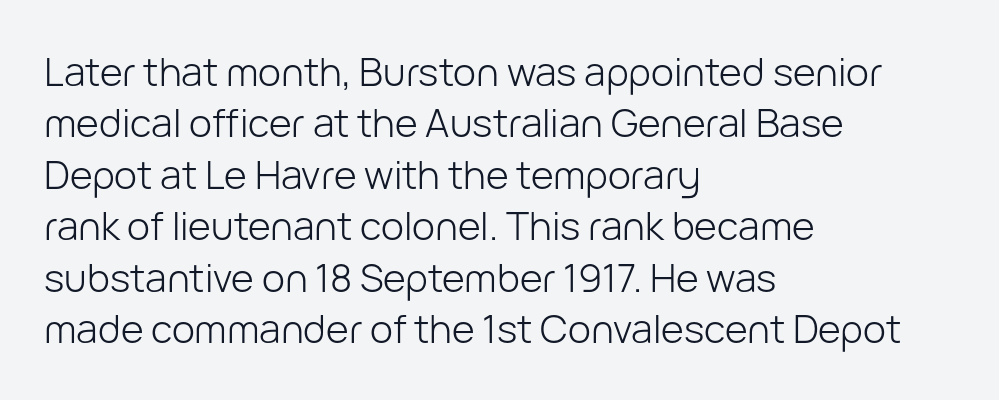
{"serif": "no", "italic": "no", "bold": "no", "weight": "light", "width": "normal", "stroke_contrast": "low", "x_height": "medium", "monospaced": "no", "underline": "no", "align": "left", "line_spacing": "normal", "line_spacing_ratio": 1.32, "letter_spacing": "normal", "letter_spacing_em": 0.0, "glyph_px": 39}
